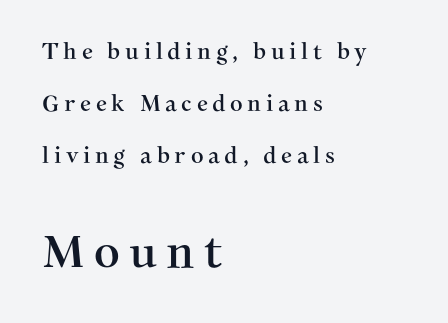
{"serif": "yes", "italic": "no", "width": "normal", "stroke_contrast": "medium", "x_height": "medium", "monospaced": "no", "underline": "no", "align": "left", "line_spacing": "loose", "line_spacing_ratio": 2.37, "letter_spacing": "wide", "letter_spacing_em": 0.21, "larger_block": "second", "size_ratio": 2.05, "glyph_px": 45}
